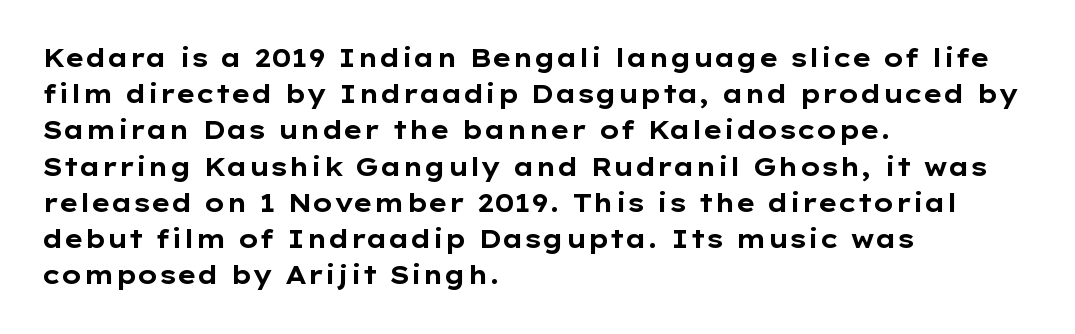
The image shows 25 px bold type, upright; set left-aligned, normal line spacing (1.45x), normal letter spacing, not underlined.
